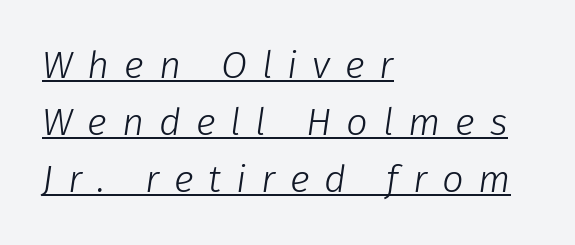
The image shows 38 px light type, italic (leaning right); set left-aligned, normal line spacing (1.5x), unusually wide letter spacing (+0.39 em), underlined; low stroke contrast and a medium x-height.
